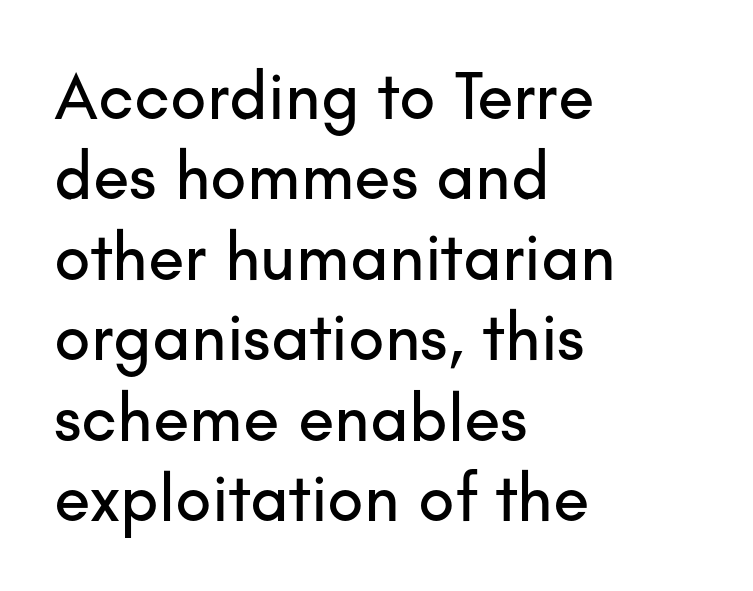
The baseline area is clear. Nope, no serifs anywhere on these letters. Notice how the passage keeps a crisp vertical edge on the left only. Spacing between characters is what you'd get straight out of the box. Do the letters lean? They stand straight.
